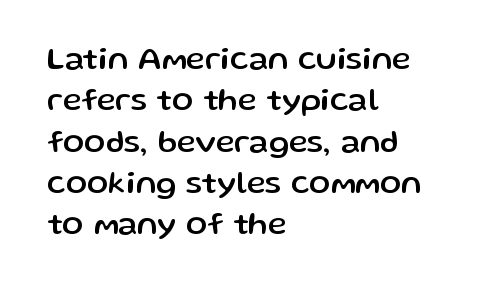
{"serif": "no", "italic": "no", "width": "normal", "stroke_contrast": "low", "x_height": "medium", "monospaced": "no", "underline": "no", "align": "left", "line_spacing": "normal", "line_spacing_ratio": 1.29, "letter_spacing": "normal", "letter_spacing_em": 0.0, "glyph_px": 32}
